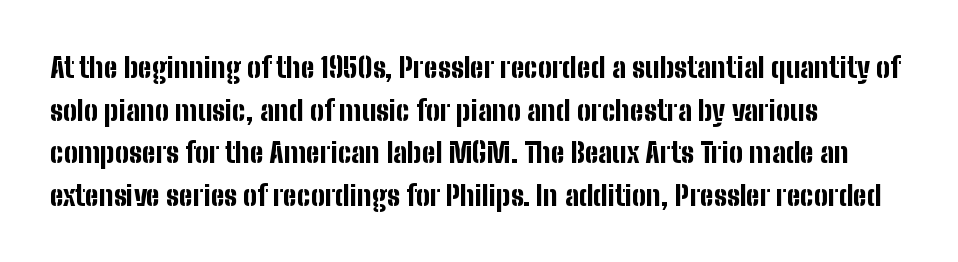
Are there feet on the stems? There aren't — it's a sans. The letters advance in unequal steps, a hallmark of proportional type. The string is rendered with underlining switched off. Italic? Not at all — the glyphs are vertical. Compared with typical paragraphs, the rows here are spaced about the same.
